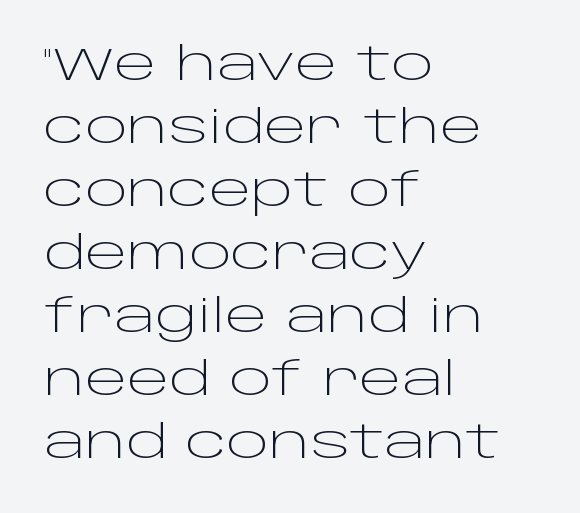
Honestly, the row spacing looks completely unremarkable. Is there any slant? The stems are plumb. A typesetter would call this proportional, since set widths differ per character. Casual observation: everything's shoved over to the left. Rule under the text: the space is simply empty. Grotesque or geometric, the face here clearly has no serifs.
